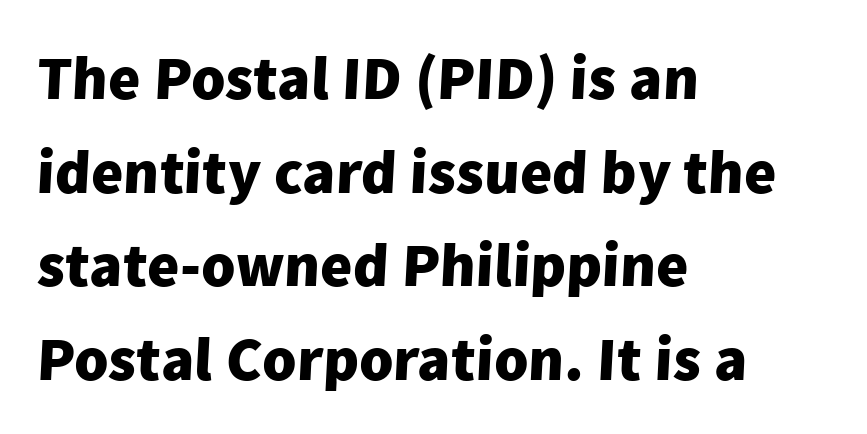
This sample is left-justified, so line endings fall wherever the words run out. Observe the ordinary spacing: letters are neighbours, not strangers. Plain, unruled lines of type. Note: no serifs on the glyphs. Proportional: the letters do not fall into vertical columns.
